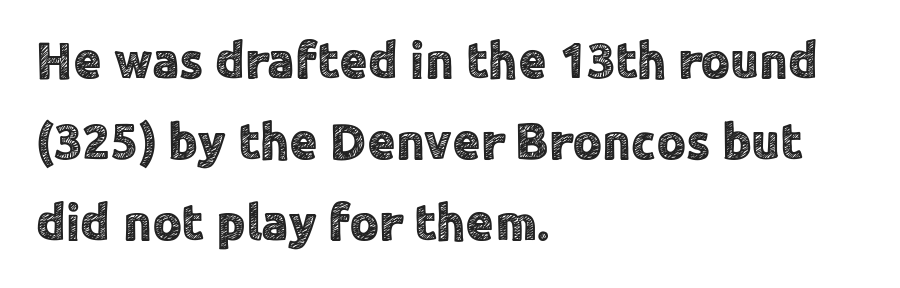
The zone under the glyphs is completely vacant. This sample keeps an unexceptional amount of space between lines. This is roman type, the default non-slanted kind. Varying glyph widths throughout — classic text-font behaviour. Every row of glyphs begins at an identical x-position on the left. In terms of letterform style, serifs are entirely absent.
